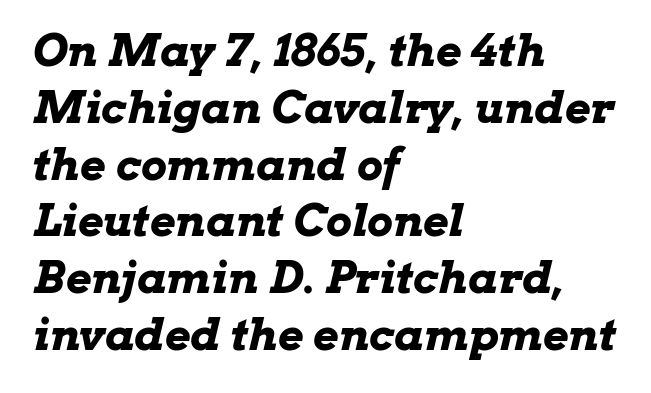
{"italic": "yes", "lean": "right", "slant_degrees": 13, "bold": "yes", "weight": "bold", "width": "wide", "stroke_contrast": "low", "x_height": "medium", "monospaced": "no", "underline": "no", "align": "left", "line_spacing": "normal", "line_spacing_ratio": 1.29, "letter_spacing": "normal", "letter_spacing_em": 0.0, "glyph_px": 44}
